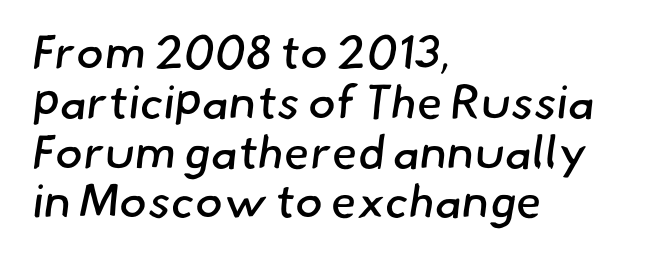
Leading: reduced. The rag falls on the right side of this text block. The glyphs in this specimen are sans serif. Tracking here is standard; glyphs follow each other at the usual distance. Character widths vary here, with narrow letters taking less room than wide ones. This rendering features lettering with no underline.
